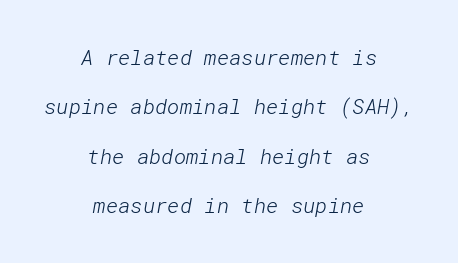
The image shows 21 px text type; set centered, loose line spacing (2.35x), normal letter spacing, not underlined.
